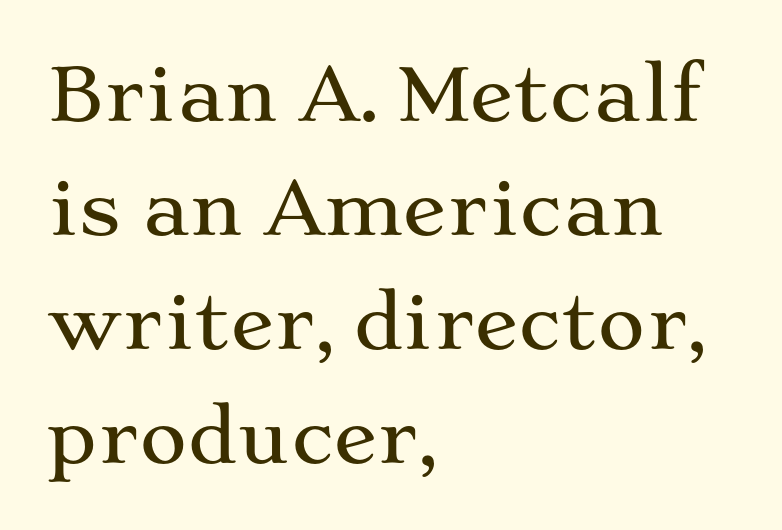
The letters stand upright; this is a roman face. The line-height multiplier appears to be the usual default. Is the block centered? No — it sits flush against the left margin. The passage shown is typeset with a serif family. Character widths vary here, with narrow letters taking less room than wide ones.
